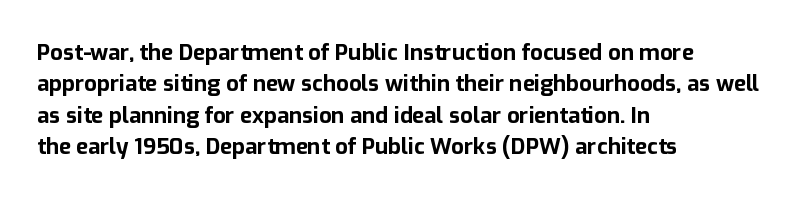
The image shows 22 px bold type, upright; set left-aligned, normal line spacing (1.43x), normal letter spacing, not underlined.
